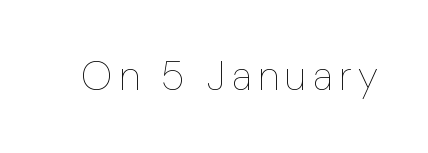
Q: Is the text bold? A: No.
Q: Is the text italic (slanted)? A: No, it is upright.
Q: Is the text underlined? A: No.
Q: Width (condensed, normal, or wide)? A: Normal.
Q: Stroke contrast? A: Low.
Q: x-height? A: Medium.
Q: Monospaced? A: No.
